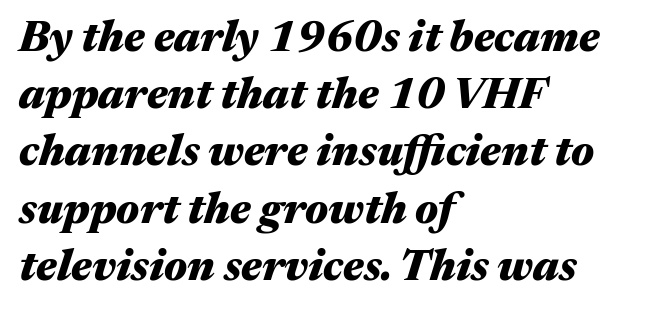
Q: Is the text bold? A: Yes.
Q: Is the text italic (slanted)? A: Yes, it leans right by about 17 degrees.
Q: Is the text underlined? A: No.
Q: How is the paragraph aligned? A: Left-aligned.
Q: Is the spacing between letters normal or unusually wide? A: Normal.
Q: Is the spacing between lines tight, normal or loose? A: Normal.
Q: Width (condensed, normal, or wide)? A: Wide.
Q: Stroke contrast? A: Medium.
Q: x-height? A: Medium.
Q: Monospaced? A: No.
